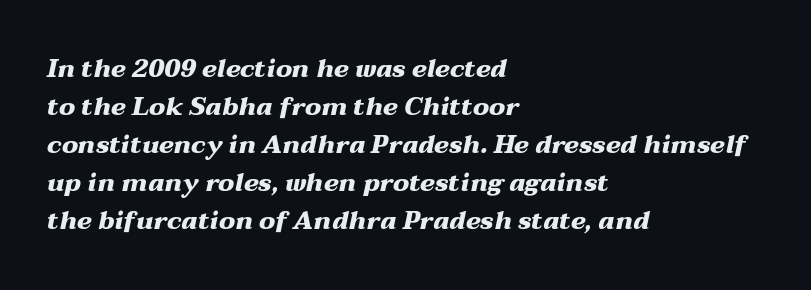
Q: Is the text bold? A: Yes.
Q: Is the text italic (slanted)? A: Yes, it leans right by about 12 degrees.
Q: Is the text underlined? A: No.
Q: How is the paragraph aligned? A: Left-aligned.
Q: Is the spacing between letters normal or unusually wide? A: Normal.
Q: Is the spacing between lines tight, normal or loose? A: Normal.
